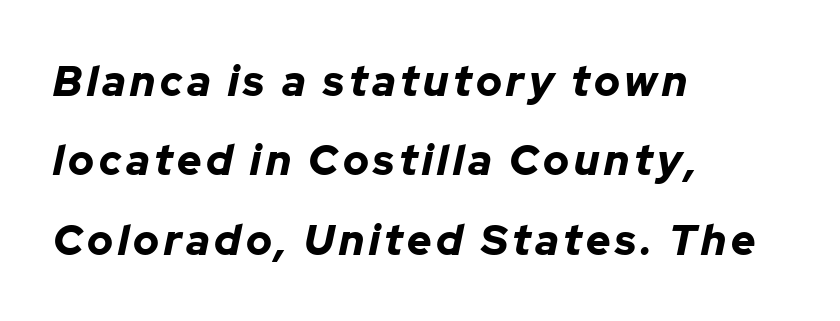
{"italic": "yes", "lean": "right", "slant_degrees": 12, "bold": "yes", "weight": "bold", "width": "normal", "stroke_contrast": "low", "x_height": "medium", "monospaced": "no", "underline": "no", "align": "left", "line_spacing_ratio": 1.89, "glyph_px": 42}
